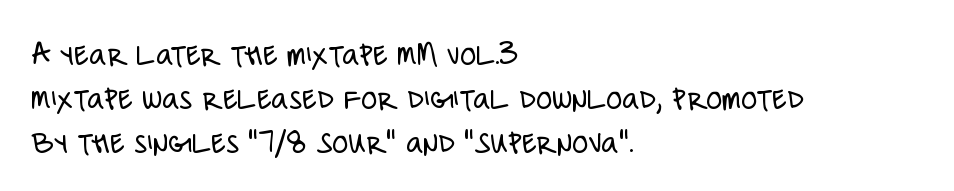
A bare baseline throughout the passage. Ascenders rise straight up at ninety degrees. The face used here is a sans, in the tradition of grotesques and geometrics. Standard letterfit; no display-style spreading of the glyphs. Is this a fixed-width face? No — the glyphs have proportional, varying widths.
